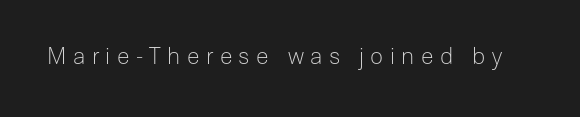
Q: Is the text bold? A: No.
Q: Is the text italic (slanted)? A: No, it is upright.
Q: Is the text underlined? A: No.
Q: Is the spacing between letters normal or unusually wide? A: Unusually wide.
